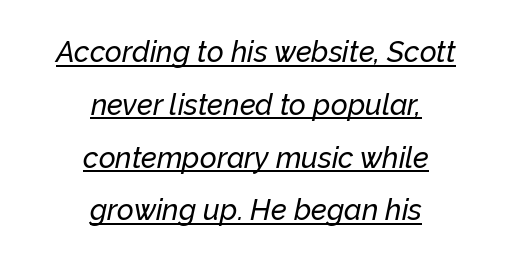
{"italic": "yes", "lean": "right", "slant_degrees": 12, "width": "normal", "stroke_contrast": "low", "x_height": "medium", "monospaced": "no", "underline": "yes", "align": "center", "line_spacing_ratio": 1.82, "letter_spacing": "normal", "letter_spacing_em": 0.0, "glyph_px": 29}
